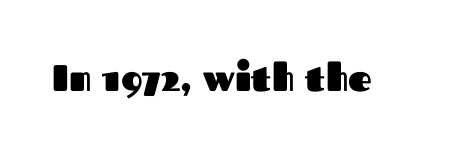
Q: Is the text bold? A: Yes.
Q: Is the text italic (slanted)? A: No, it is upright.
Q: Is the typeface a serif or a sans-serif typeface? A: Sans-serif.
Q: Is the text underlined? A: No.
Q: Is the spacing between letters normal or unusually wide? A: Normal.
Q: Width (condensed, normal, or wide)? A: Normal.
Q: Stroke contrast? A: Medium.
Q: x-height? A: Medium.
Q: Monospaced? A: No.
